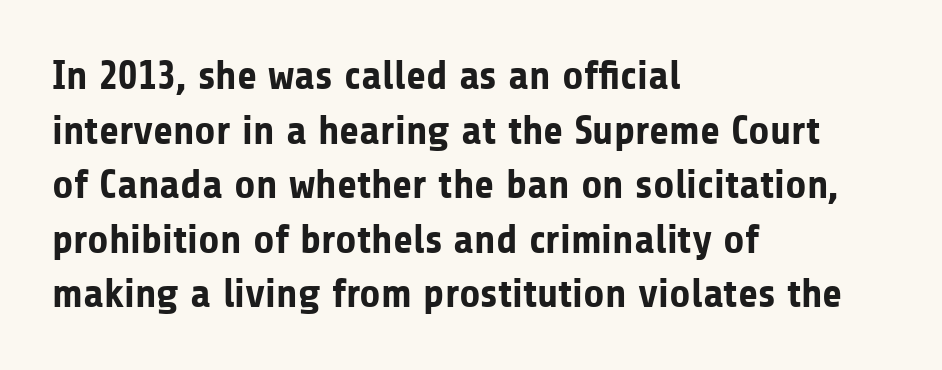
Q: Is the text bold? A: Yes.
Q: Is the text italic (slanted)? A: No, it is upright.
Q: Is the typeface a serif or a sans-serif typeface? A: Sans-serif.
Q: Is the text underlined? A: No.
Q: How is the paragraph aligned? A: Left-aligned.
Q: Is the spacing between letters normal or unusually wide? A: Normal.
Q: Is the spacing between lines tight, normal or loose? A: Normal.
Q: Width (condensed, normal, or wide)? A: Normal.
Q: Stroke contrast? A: Low.
Q: x-height? A: Medium.
Q: Monospaced? A: No.
